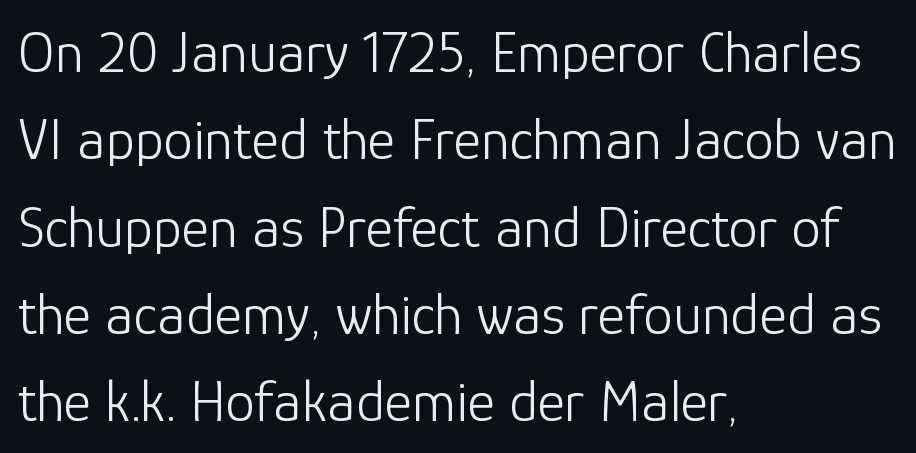
Q: Is the text bold? A: No.
Q: Is the text italic (slanted)? A: No, it is upright.
Q: Is the typeface a serif or a sans-serif typeface? A: Sans-serif.
Q: Is the text underlined? A: No.
Q: How is the paragraph aligned? A: Left-aligned.
Q: Is the spacing between letters normal or unusually wide? A: Normal.
Q: Is the spacing between lines tight, normal or loose? A: Normal.
Q: Width (condensed, normal, or wide)? A: Normal.
Q: Stroke contrast? A: Low.
Q: x-height? A: Medium.
Q: Monospaced? A: No.
